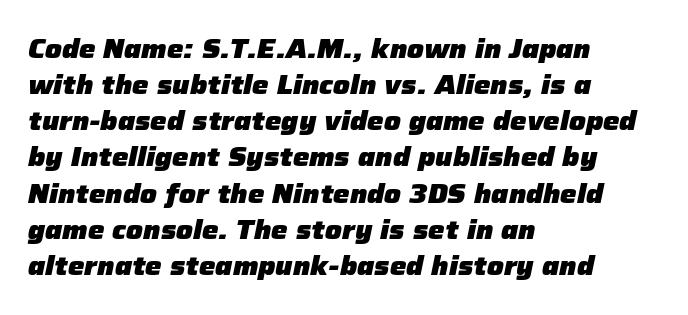
The zone under the glyphs is completely vacant. The line-height multiplier appears to be the usual default. Here the glyphs are tracked normally, forming tight word shapes. Which margin do the lines hug? The left one — the right edge is uneven. Heavy, bold letterforms.
